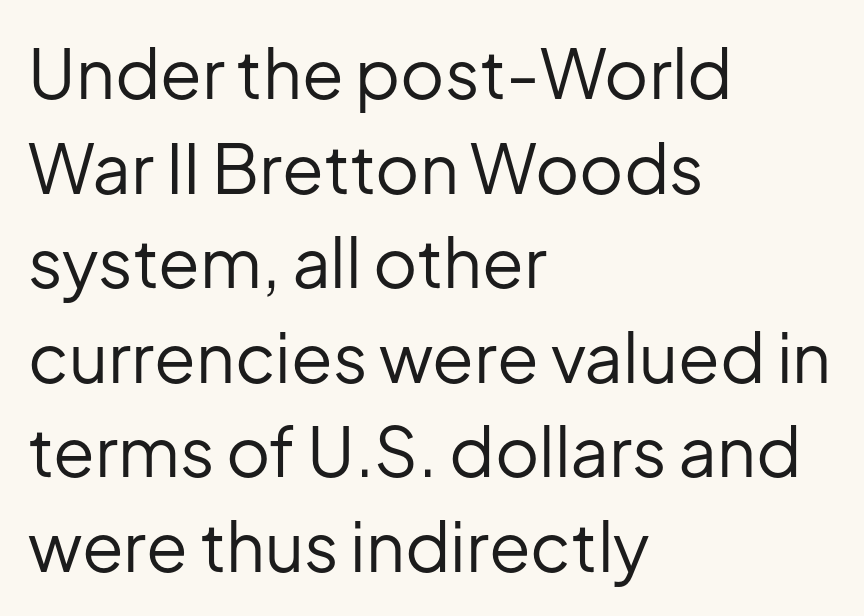
The image shows 68 px regular-weight sans-serif type, upright; set left-aligned, normal line spacing (1.39x), normal letter spacing, not underlined; low stroke contrast and a medium x-height.
